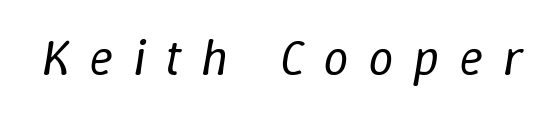
Here the glyphs are tracked loosely, breaking word shapes into spaced letters. The font sits on the lighter half of the weight spectrum, regular included. It's the slanting kind of type. Rule under the text: the space is simply empty.
